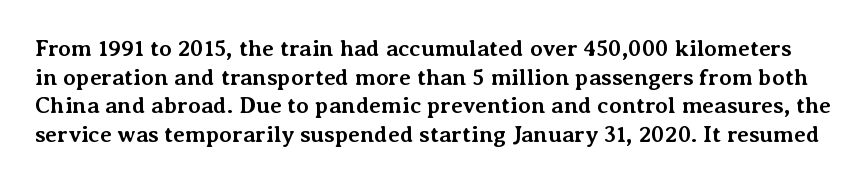
The image shows 23 px bold type, upright; set normal line spacing (1.25x), normal letter spacing, not underlined.
